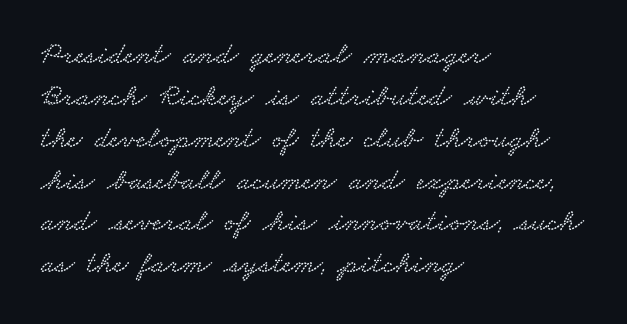
{"serif": "yes", "width": "wide", "stroke_contrast": "low", "x_height": "small", "monospaced": "no", "underline": "no", "align": "left", "line_spacing": "normal", "line_spacing_ratio": 1.35, "letter_spacing": "normal", "letter_spacing_em": 0.0, "glyph_px": 31}
